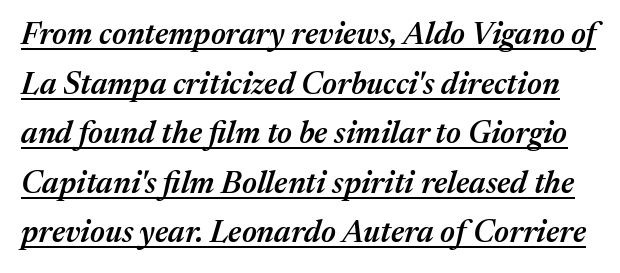
The image shows 31 px semibold type, italic (leaning right); set normal line spacing (1.6x), normal letter spacing, underlined; medium stroke contrast and a medium x-height.
